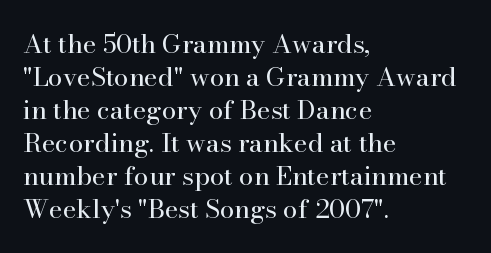
Q: Is the text bold? A: No.
Q: Is the text italic (slanted)? A: No, it is upright.
Q: Is the text underlined? A: No.
Q: How is the paragraph aligned? A: Left-aligned.
Q: Is the spacing between letters normal or unusually wide? A: Normal.
Q: Is the spacing between lines tight, normal or loose? A: Normal.
